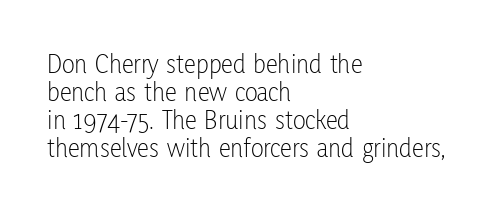
The image shows 27 px text type, upright; set left-aligned, tight line spacing (1.04x), normal letter spacing, not underlined.
